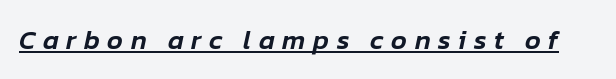
{"italic": "yes", "lean": "right", "slant_degrees": 12, "underline": "yes", "letter_spacing": "wide", "letter_spacing_em": 0.28, "glyph_px": 27}
